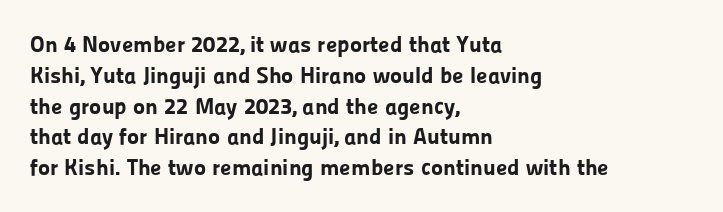
It's the straight-up-and-down kind of type. Descender tails drop into unmarked territory. Weight check: bold — yes, fully. Line beginnings align vertically; line endings do not.
